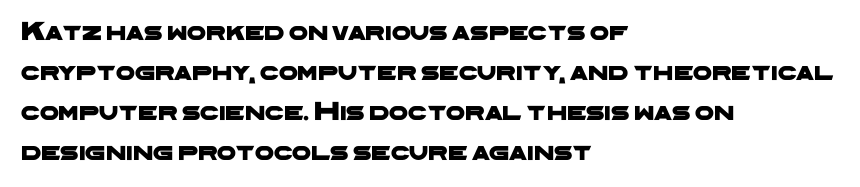
The image shows 27 px text type; set left-aligned, normal line spacing (1.48x), normal letter spacing, not underlined.
